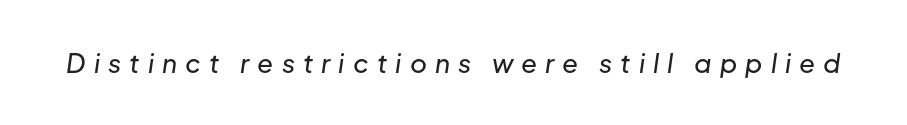
{"italic": "yes", "lean": "right", "slant_degrees": 8, "underline": "no", "letter_spacing": "wide", "letter_spacing_em": 0.31, "glyph_px": 26}
